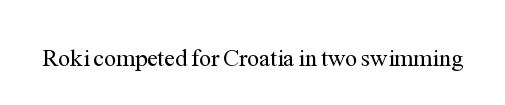
Only glyphs here, with clear space below each row. Notice how the stems are strictly vertical — no italics here. Between one letter and the next there's only the usual sliver of space. Is this a heavy cut? Hardly; it is regular or lighter.
